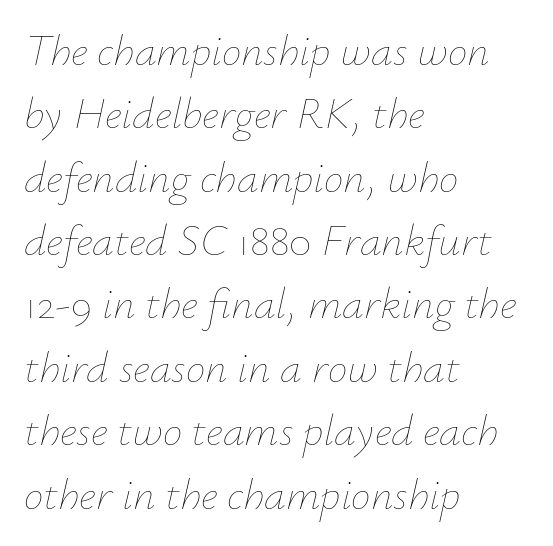
Q: Is the text bold? A: No.
Q: Is the text italic (slanted)? A: Yes, it leans right by about 12 degrees.
Q: Is the text underlined? A: No.
Q: How is the paragraph aligned? A: Left-aligned.
Q: Is the spacing between letters normal or unusually wide? A: Normal.
Q: Is the spacing between lines tight, normal or loose? A: Normal.
Q: Width (condensed, normal, or wide)? A: Normal.
Q: Stroke contrast? A: Low.
Q: x-height? A: Small.
Q: Monospaced? A: No.
